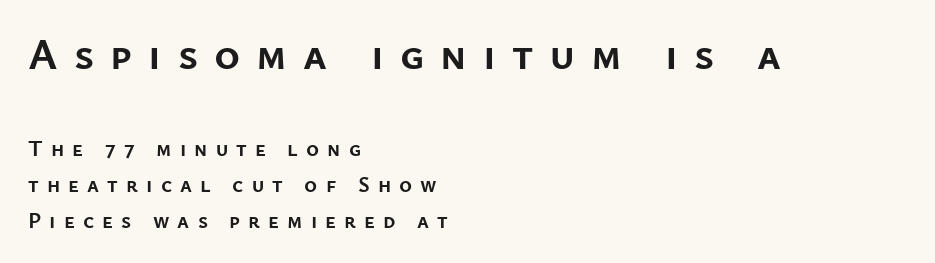
{"serif": "no", "italic": "no", "bold": "yes", "weight": "semibold", "width": "normal", "stroke_contrast": "low", "x_height": "medium", "monospaced": "no", "underline": "no", "align": "left", "line_spacing": "normal", "line_spacing_ratio": 1.63, "letter_spacing": "wide", "letter_spacing_em": 0.37, "larger_block": "first", "size_ratio": 2.0, "glyph_px": 44}
